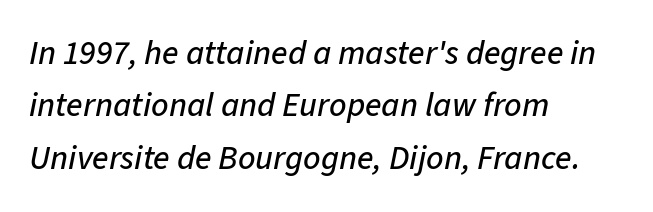
The image shows 34 px text type, italic (leaning right); set left-aligned, normal line spacing (1.54x), normal letter spacing, not underlined; low stroke contrast and a medium x-height.
